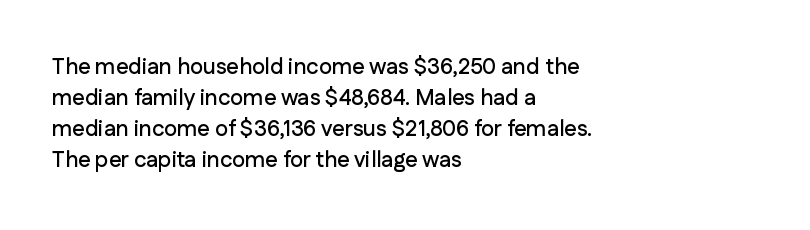
{"italic": "no", "underline": "no", "align": "left", "line_spacing": "normal", "line_spacing_ratio": 1.41, "letter_spacing": "normal", "letter_spacing_em": 0.0, "glyph_px": 22}
